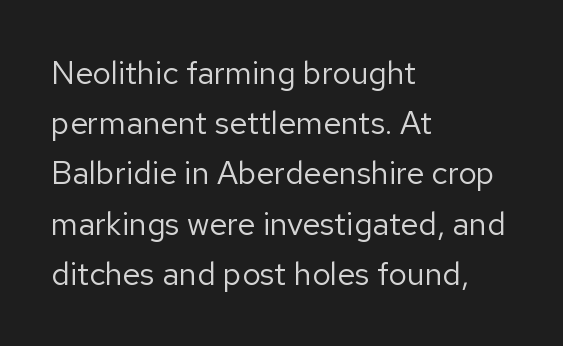
Caption: face not bold, strokes unweighted. Any mark beneath the type? The region is blank. In terms of letterform style, serifs are entirely absent. The typography opts for an upright posture over an oblique one. The ragged edge is on the right, which tells us the setting is flush left. The horizontal fit of the characters is conventional and even.
